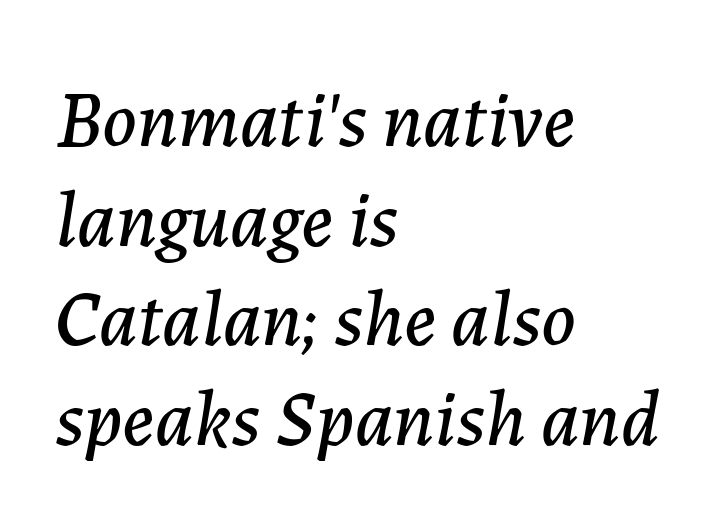
The image shows 79 px text type, italic (leaning right); set left-aligned, normal line spacing (1.26x), normal letter spacing, not underlined; low stroke contrast and a medium x-height.
